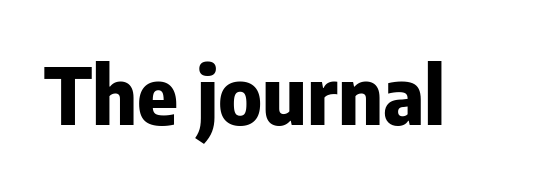
A sans-serif font was chosen for this passage. This rendering leaves character spacing at its baseline value. The lettering stays uniformly vertical, giving the passage a roman look. Is this a fixed-width face? No — the glyphs have proportional, varying widths. Check under the words: just untouched page. Summary of weight: heavy, a full bold.
